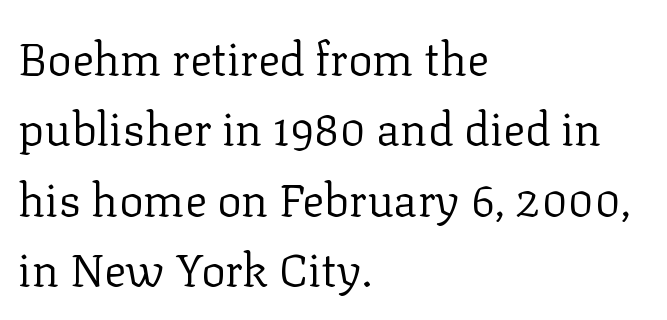
Q: Is the text bold? A: No.
Q: Is the text italic (slanted)? A: No, it is upright.
Q: Is the typeface a serif or a sans-serif typeface? A: Serif.
Q: Is the text underlined? A: No.
Q: How is the paragraph aligned? A: Left-aligned.
Q: Is the spacing between letters normal or unusually wide? A: Normal.
Q: Is the spacing between lines tight, normal or loose? A: Normal.
Q: Width (condensed, normal, or wide)? A: Normal.
Q: Stroke contrast? A: Low.
Q: x-height? A: Medium.
Q: Monospaced? A: No.
